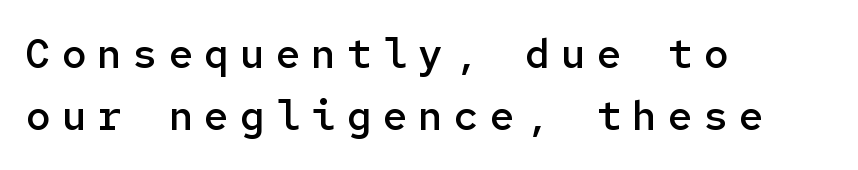
Font category for this specimen: sans-serif. Nope, not italic — everything's standing straight. A typesetter would call this heavily tracked-out type. Here the designer chose a console-style face with uniform glyph widths. Horizontal alignment here is leftward, the default for most running prose.
